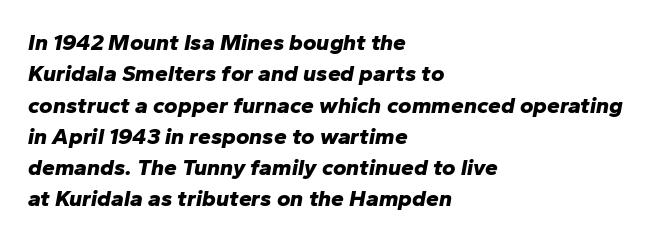
Q: Is the text bold? A: Yes.
Q: Is the text italic (slanted)? A: Yes, it leans right by about 10 degrees.
Q: Is the text underlined? A: No.
Q: How is the paragraph aligned? A: Left-aligned.
Q: Is the spacing between letters normal or unusually wide? A: Normal.
Q: Is the spacing between lines tight, normal or loose? A: Normal.
